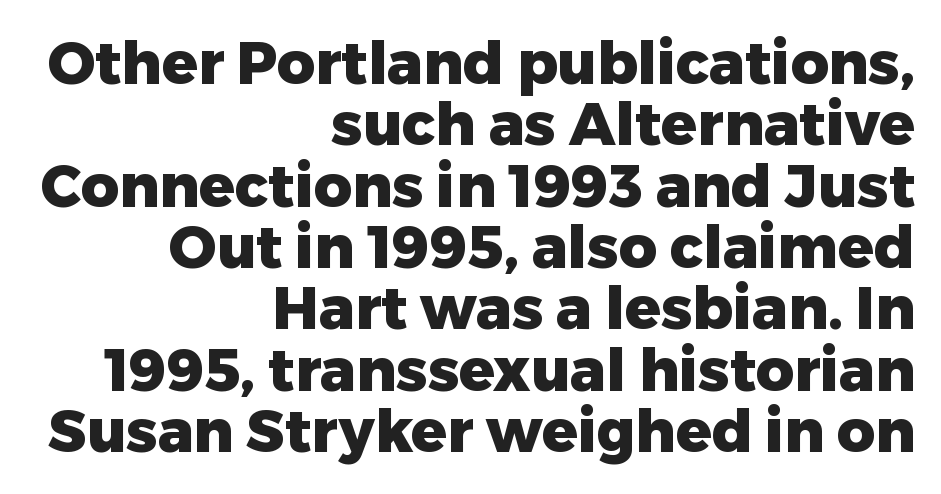
If you measured baseline to baseline, you'd find a short distance. Students, this is bold: see how much ink each stroke carries. Plain, unruled lines of type. Glyph-to-glyph distance matches everyday printed text.
